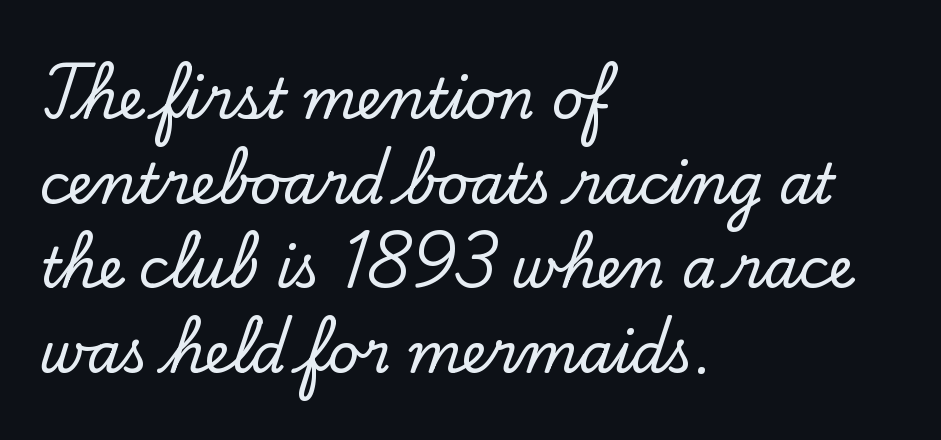
The image shows 55 px serif type; set left-aligned, normal line spacing (1.54x), normal letter spacing, not underlined; low stroke contrast and a small x-height.
